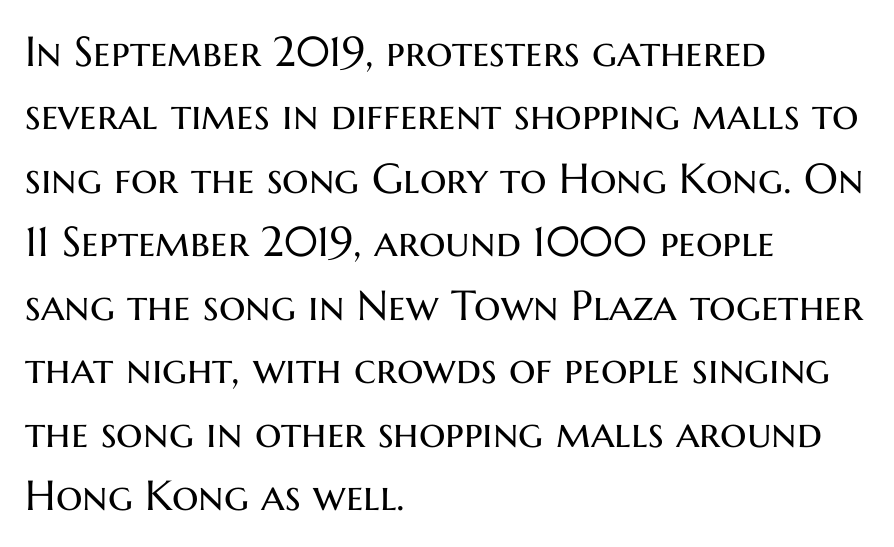
The paragraph has a hard left edge and a soft right edge. The weight tops out at a normal text grade. The designer went with a sans here, leaving each stem footless. If you measured baseline to baseline, you'd find a middling distance. Character widths vary here, with narrow letters taking less room than wide ones. Unlike italic type, these characters show no tilt at all.
